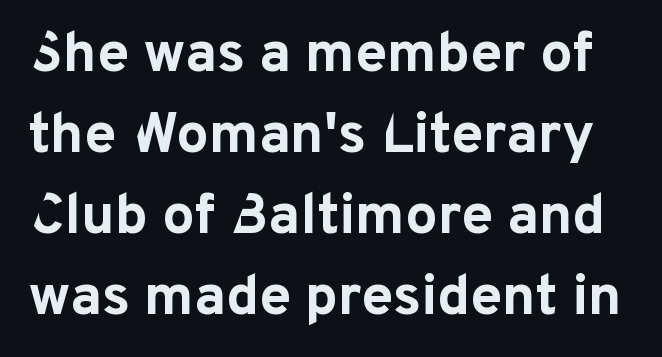
Q: Is the text bold? A: Yes.
Q: Is the text italic (slanted)? A: No, it is upright.
Q: Is the typeface a serif or a sans-serif typeface? A: Sans-serif.
Q: Is the text underlined? A: No.
Q: Is the spacing between letters normal or unusually wide? A: Normal.
Q: Is the spacing between lines tight, normal or loose? A: Normal.
Q: Width (condensed, normal, or wide)? A: Normal.
Q: Stroke contrast? A: Low.
Q: x-height? A: Medium.
Q: Monospaced? A: No.
